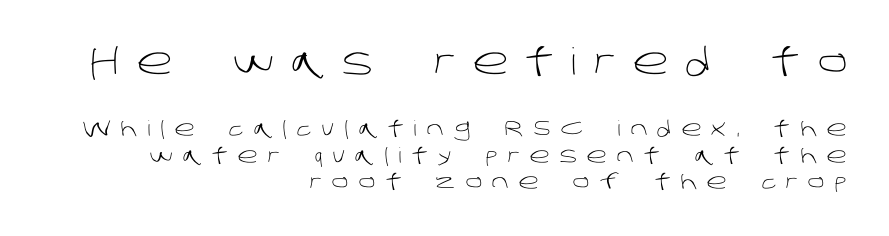
{"serif": "no", "bold": "no", "weight": "light", "width": "normal", "stroke_contrast": "low", "x_height": "large", "monospaced": "no", "underline": "no", "align": "right", "line_spacing_ratio": 1.24, "letter_spacing": "wide", "letter_spacing_em": 0.47, "larger_block": "first", "size_ratio": 1.76, "glyph_px": 37}
